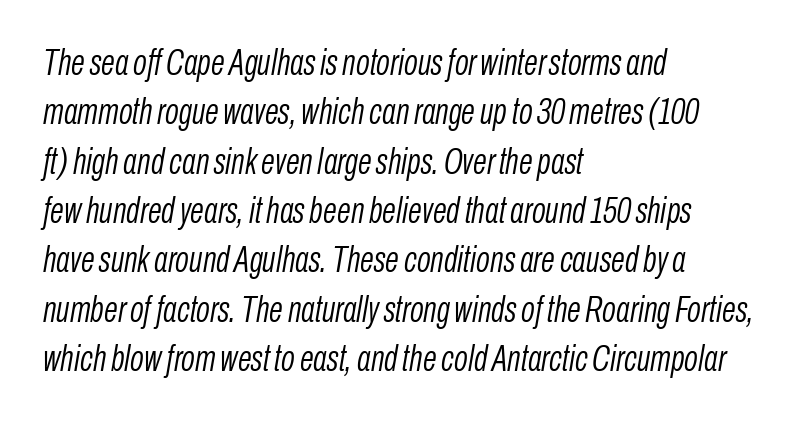
Q: Is the text bold? A: No.
Q: Is the text italic (slanted)? A: Yes, it leans right by about 10 degrees.
Q: Is the text underlined? A: No.
Q: How is the paragraph aligned? A: Left-aligned.
Q: Is the spacing between letters normal or unusually wide? A: Normal.
Q: Is the spacing between lines tight, normal or loose? A: Normal.
Q: Width (condensed, normal, or wide)? A: Condensed.
Q: Stroke contrast? A: Low.
Q: x-height? A: Medium.
Q: Monospaced? A: No.
